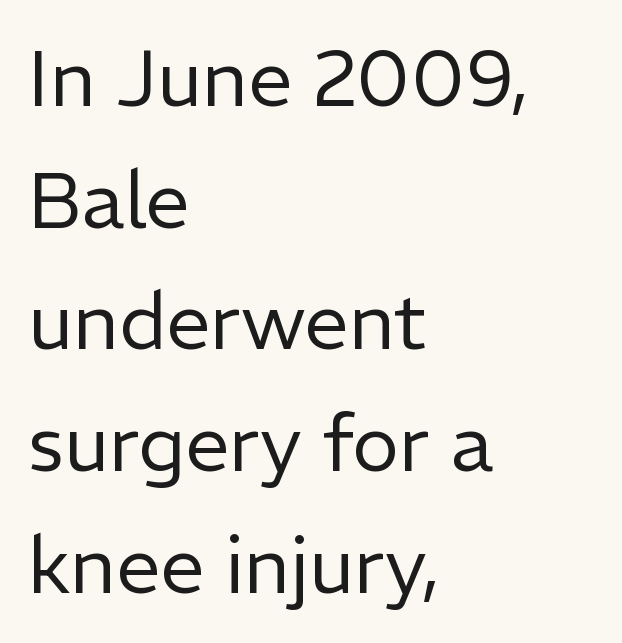
Q: Is the text bold? A: No.
Q: Is the text italic (slanted)? A: No, it is upright.
Q: Is the typeface a serif or a sans-serif typeface? A: Sans-serif.
Q: Is the text underlined? A: No.
Q: How is the paragraph aligned? A: Left-aligned.
Q: Is the spacing between letters normal or unusually wide? A: Normal.
Q: Is the spacing between lines tight, normal or loose? A: Normal.
Q: Width (condensed, normal, or wide)? A: Normal.
Q: Stroke contrast? A: Low.
Q: x-height? A: Medium.
Q: Monospaced? A: No.
